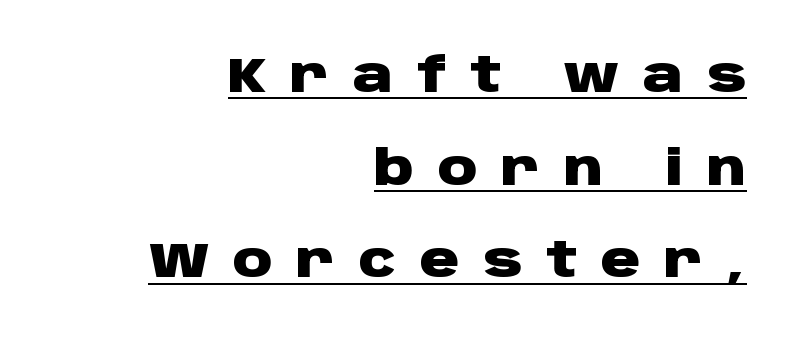
{"serif": "no", "italic": "no", "bold": "yes", "weight": "heavy", "width": "wide", "stroke_contrast": "low", "x_height": "large", "monospaced": "no", "underline": "yes", "align": "right", "line_spacing_ratio": 1.89, "letter_spacing": "wide", "letter_spacing_em": 0.48, "glyph_px": 49}
